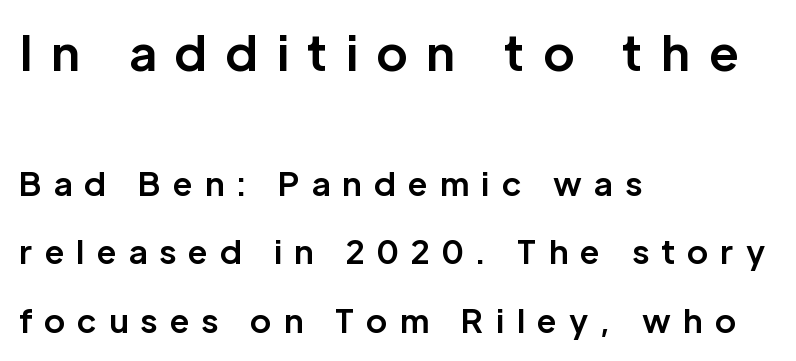
Q: Is the text bold? A: Yes.
Q: Is the text italic (slanted)? A: No, it is upright.
Q: Is the typeface a serif or a sans-serif typeface? A: Sans-serif.
Q: Is the text underlined? A: No.
Q: How is the paragraph aligned? A: Left-aligned.
Q: Is the spacing between letters normal or unusually wide? A: Unusually wide.
Q: Is the spacing between lines tight, normal or loose? A: Loose.
Q: Which block of text is set in a larger size, the first (top) or the second (bottom)? A: The first (top) one.
Q: Width (condensed, normal, or wide)? A: Normal.
Q: Stroke contrast? A: Low.
Q: x-height? A: Medium.
Q: Monospaced? A: No.
